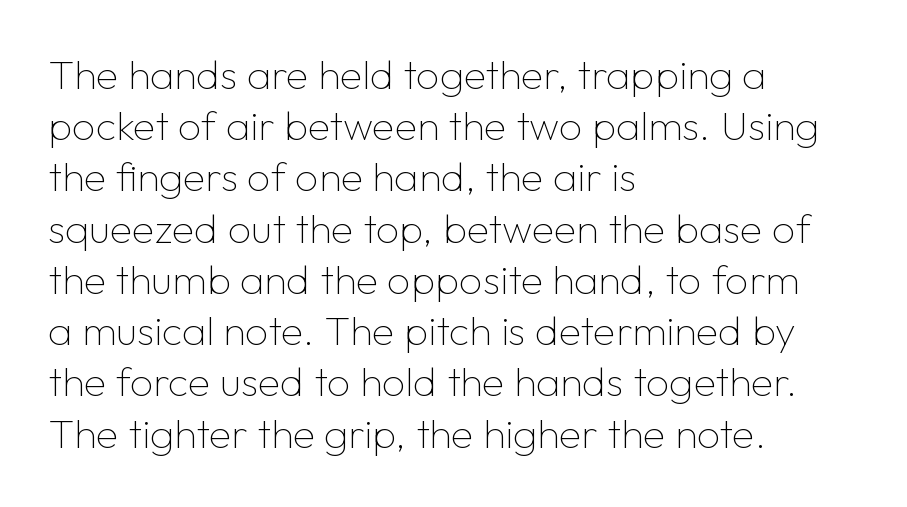
The image shows 41 px thin sans-serif type, upright; set left-aligned, normal line spacing (1.25x), normal letter spacing, not underlined; low stroke contrast and a medium x-height.
